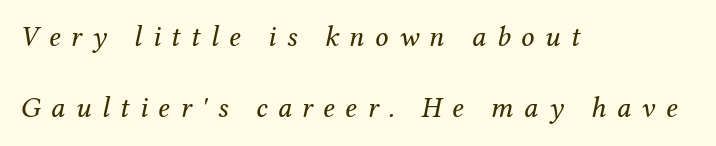
The image shows 29 px regular-weight serif type, italic (leaning right); set left-aligned, loose line spacing (2.45x), unusually wide letter spacing (+0.36 em), not underlined; medium stroke contrast and a medium x-height.
